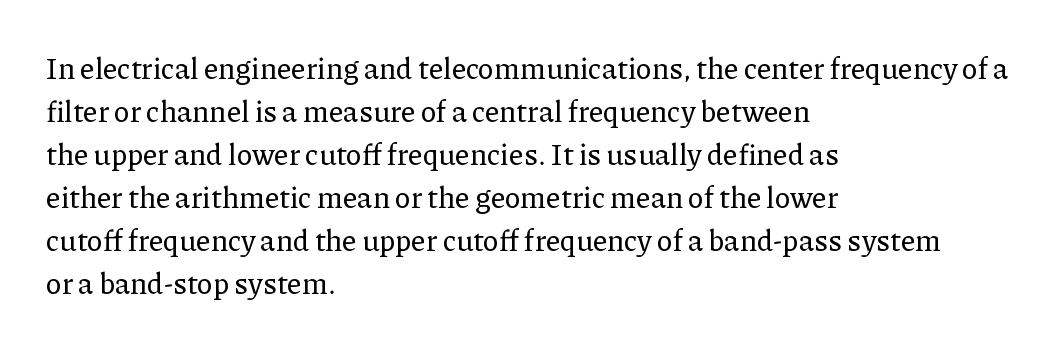
The image shows 29 px serif type, upright; set left-aligned, normal line spacing (1.48x), normal letter spacing, not underlined; low stroke contrast and a medium x-height.
